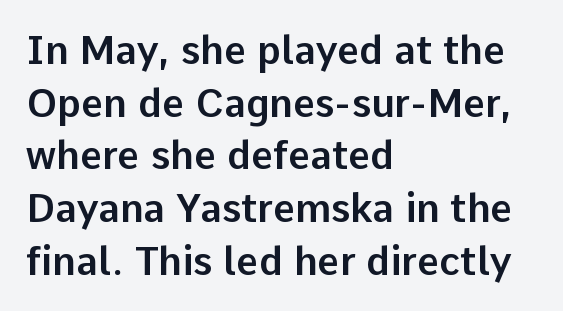
{"serif": "no", "italic": "no", "width": "normal", "stroke_contrast": "low", "x_height": "medium", "monospaced": "no", "underline": "no", "align": "left", "line_spacing": "normal", "line_spacing_ratio": 1.35, "letter_spacing": "normal", "letter_spacing_em": 0.0, "glyph_px": 39}
